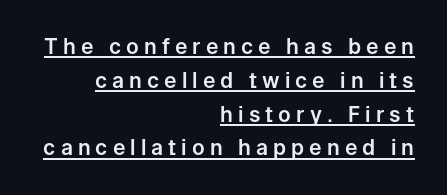
Q: Is the text italic (slanted)? A: No, it is upright.
Q: Is the text underlined? A: Yes.
Q: How is the paragraph aligned? A: Right-aligned.
Q: Is the spacing between letters normal or unusually wide? A: Unusually wide.
Q: Is the spacing between lines tight, normal or loose? A: Normal.
